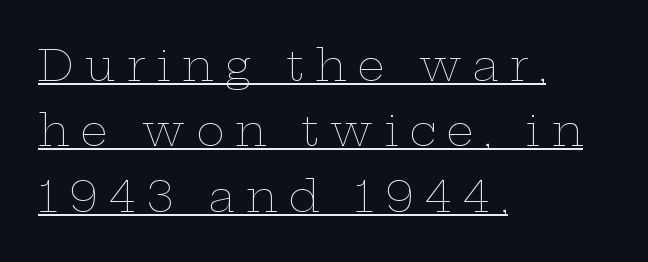
The image shows 43 px thin, wide type, upright; set left-aligned, normal line spacing (1.52x), unusually wide letter spacing (+0.25 em), underlined; low stroke contrast and a medium x-height.
